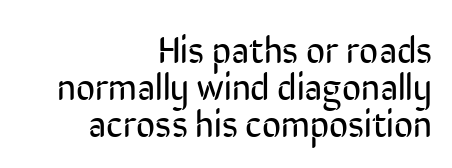
Unlike italic type, these characters show no tilt at all. The horizontal fit of the characters is conventional and even. You could not count columns in this text — the font is proportionally spaced. Horizontally, the lines are justified to the trailing edge only.
